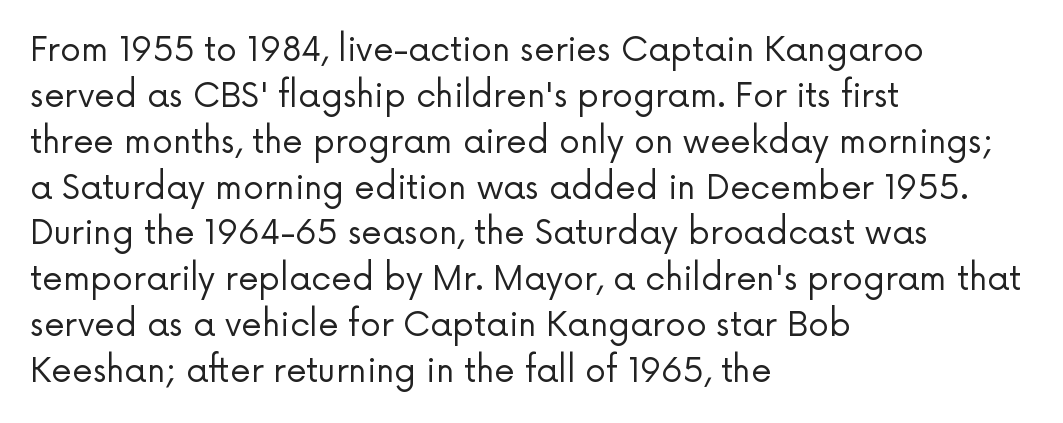
The passage shown is not bold in any degree. The gap between lines stays unmarked. These lines are composed in type without serifs. This sample has the flowing, uneven cadence of proportional lettering.
